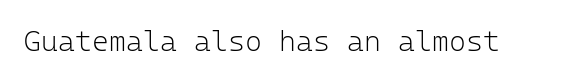
The image shows 29 px light sans-serif type, upright, monospaced; set normal letter spacing, not underlined; low stroke contrast and a medium x-height.
